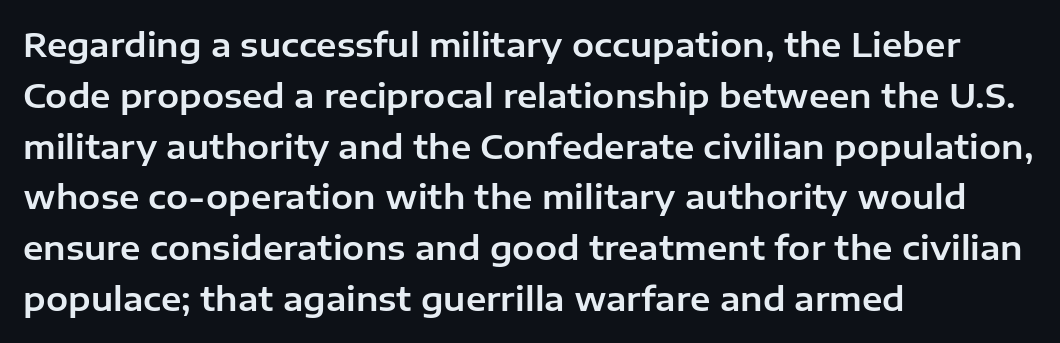
Any mark beneath the type? The region is blank. Leading: standard. The rendering uses natural spacing where letterforms have individual widths. Rendered with straight, roman letterforms. Type style note: lacks serifs.
